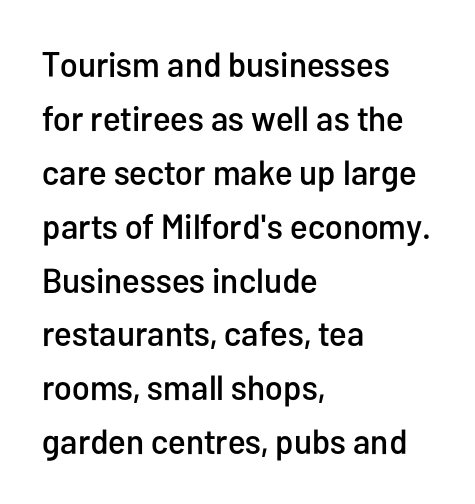
Q: Is the text italic (slanted)? A: No, it is upright.
Q: Is the typeface a serif or a sans-serif typeface? A: Sans-serif.
Q: Is the text underlined? A: No.
Q: How is the paragraph aligned? A: Left-aligned.
Q: Is the spacing between letters normal or unusually wide? A: Normal.
Q: Is the spacing between lines tight, normal or loose? A: Normal.
Q: Width (condensed, normal, or wide)? A: Condensed.
Q: Stroke contrast? A: Low.
Q: x-height? A: Medium.
Q: Monospaced? A: No.
